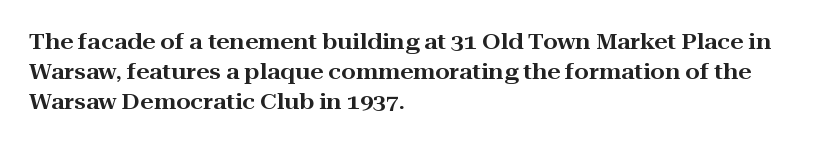
{"italic": "no", "underline": "no", "align": "left", "line_spacing": "normal", "line_spacing_ratio": 1.42, "letter_spacing": "normal", "letter_spacing_em": 0.0, "glyph_px": 21}
